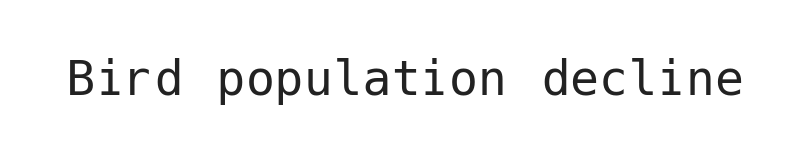
The image shows 58 px regular-weight sans-serif type, upright; set normal letter spacing, not underlined; low stroke contrast and a medium x-height.
